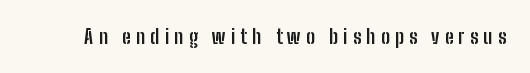
The space beneath each line is pristine and unruled. The passage shown has open, widely tracked lettering throughout. A full-strength bold gives these letters their thick strokes. No italicization has been applied; the sample stays upright.
